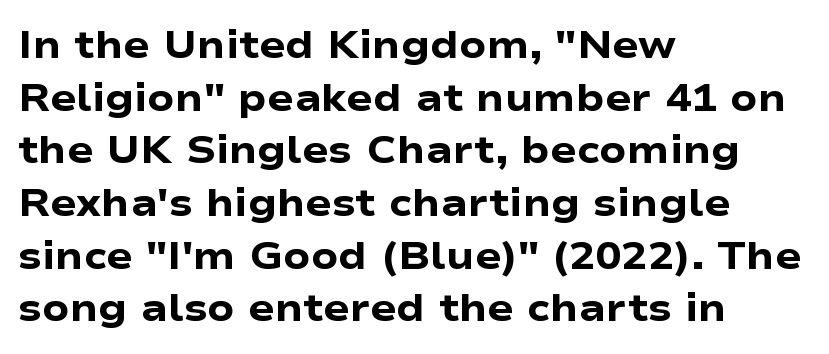
Q: Is the text bold? A: Yes.
Q: Is the text italic (slanted)? A: No, it is upright.
Q: Is the typeface a serif or a sans-serif typeface? A: Sans-serif.
Q: Is the text underlined? A: No.
Q: How is the paragraph aligned? A: Left-aligned.
Q: Is the spacing between letters normal or unusually wide? A: Normal.
Q: Is the spacing between lines tight, normal or loose? A: Normal.
Q: Width (condensed, normal, or wide)? A: Wide.
Q: Stroke contrast? A: Low.
Q: x-height? A: Medium.
Q: Monospaced? A: No.
